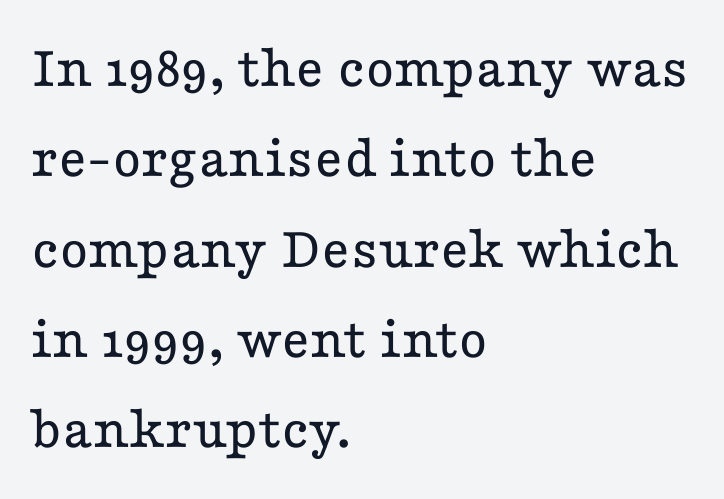
The letters stand upright; this is a roman face. Look at the tracking — it's just the regular setting, nothing added. Think of a printed novel: that variable character pitch is what you see here. The baseline area is clear. Successive baselines arrive at the customary interval.
